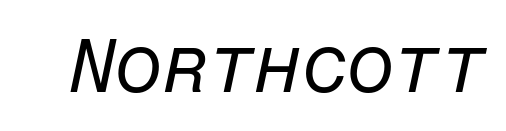
The characters are drawn with everyday or finer stroke widths. Characters are canted at an angle relative to the baseline's perpendicular. The rendering uses typewriter-style spacing with identical character cells. Characters follow at the spacing the type designer built in.
